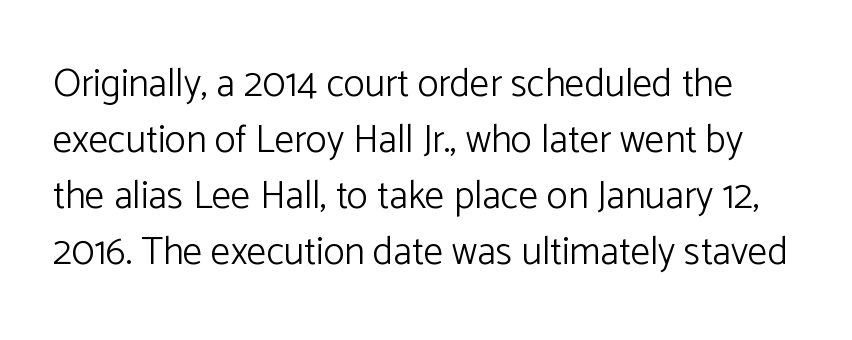
Posture: vertical. Typographically, this falls in the sans-serif category. This sample keeps an unexceptional amount of space between lines. No word sits above an underline. You could call the tracking neutral — neither tight nor loose.
